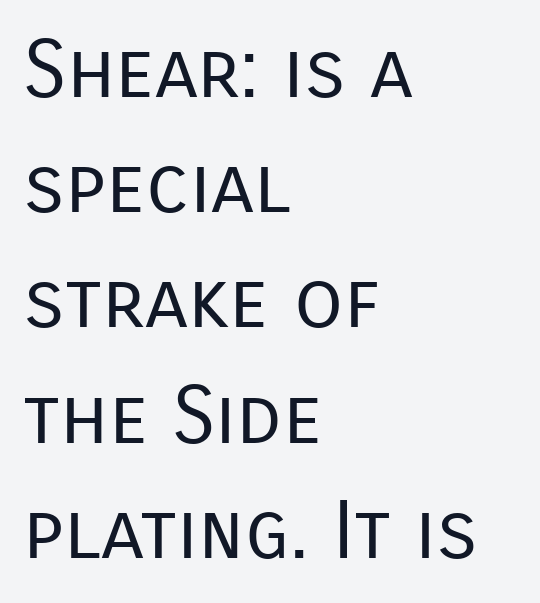
{"serif": "no", "italic": "no", "bold": "no", "weight": "regular", "width": "normal", "stroke_contrast": "low", "x_height": "medium", "monospaced": "no", "underline": "no", "align": "left", "line_spacing": "normal", "line_spacing_ratio": 1.44, "letter_spacing": "normal", "letter_spacing_em": 0.0, "glyph_px": 80}
